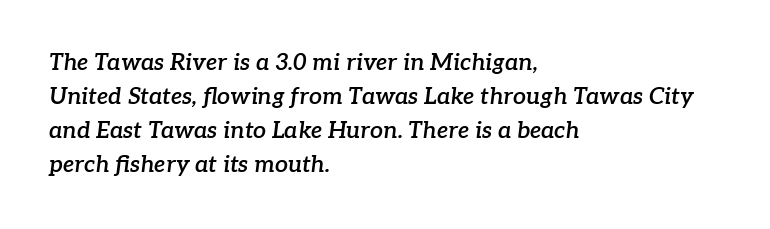
When letters slant like this, we call the style italic. Visually the block forms a straight wall on the left and a jagged coastline on the right. Caption: semibold face, moderately heavy strokes. Each word holds together tightly as a unit, with standard inter-letter gaps. Is there much room between lines? A standard amount, neither cramped nor airy.
